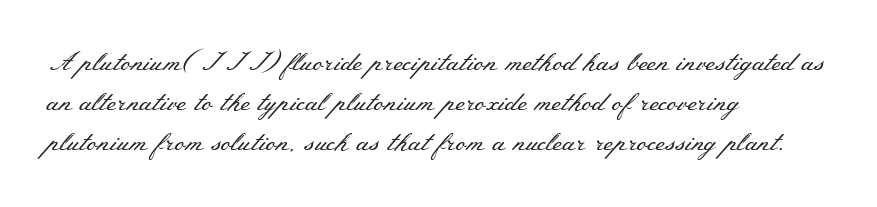
{"bold": "no", "underline": "no", "align": "left", "line_spacing": "normal", "line_spacing_ratio": 1.54, "letter_spacing": "normal", "letter_spacing_em": 0.0, "glyph_px": 26}
